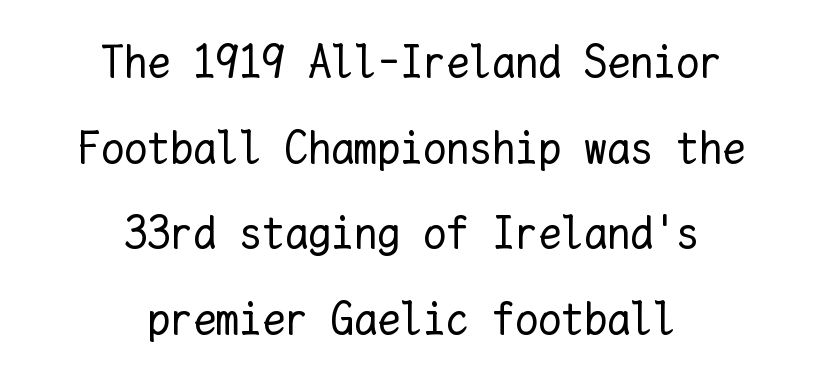
Q: Is the text bold? A: No.
Q: Is the text italic (slanted)? A: No, it is upright.
Q: Is the text underlined? A: No.
Q: How is the paragraph aligned? A: Centered.
Q: Is the spacing between letters normal or unusually wide? A: Normal.
Q: Width (condensed, normal, or wide)? A: Normal.
Q: Stroke contrast? A: Low.
Q: x-height? A: Medium.
Q: Monospaced? A: Yes.
